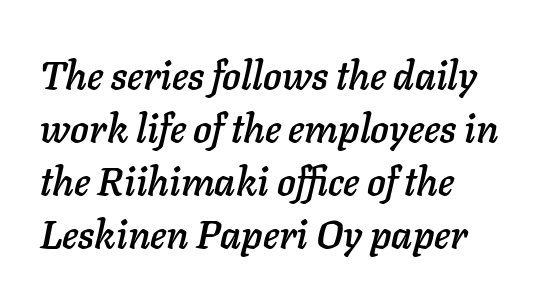
{"italic": "yes", "lean": "right", "slant_degrees": 11, "width": "normal", "stroke_contrast": "low", "x_height": "medium", "monospaced": "no", "underline": "no", "align": "left", "line_spacing": "normal", "line_spacing_ratio": 1.36, "letter_spacing": "normal", "letter_spacing_em": 0.0, "glyph_px": 39}
